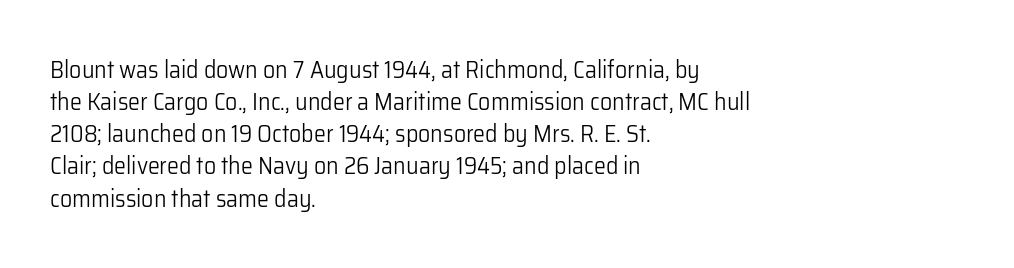
The image shows 24 px text type, upright; set left-aligned, normal line spacing (1.34x), normal letter spacing, not underlined.
